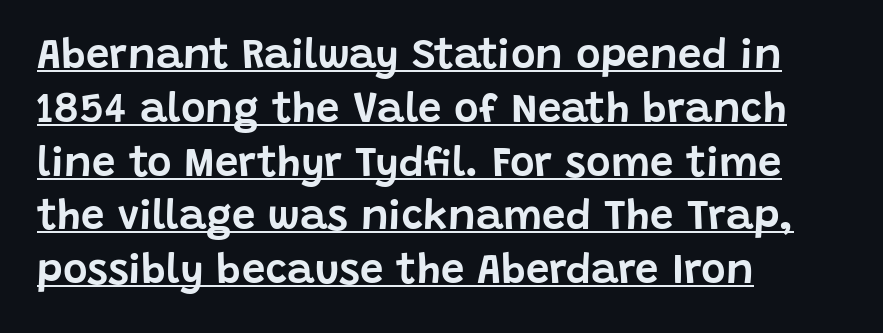
Q: Is the text italic (slanted)? A: No, it is upright.
Q: Is the typeface a serif or a sans-serif typeface? A: Sans-serif.
Q: Is the text underlined? A: Yes.
Q: How is the paragraph aligned? A: Left-aligned.
Q: Is the spacing between letters normal or unusually wide? A: Normal.
Q: Is the spacing between lines tight, normal or loose? A: Normal.
Q: Width (condensed, normal, or wide)? A: Normal.
Q: Stroke contrast? A: Low.
Q: x-height? A: Large.
Q: Monospaced? A: No.
